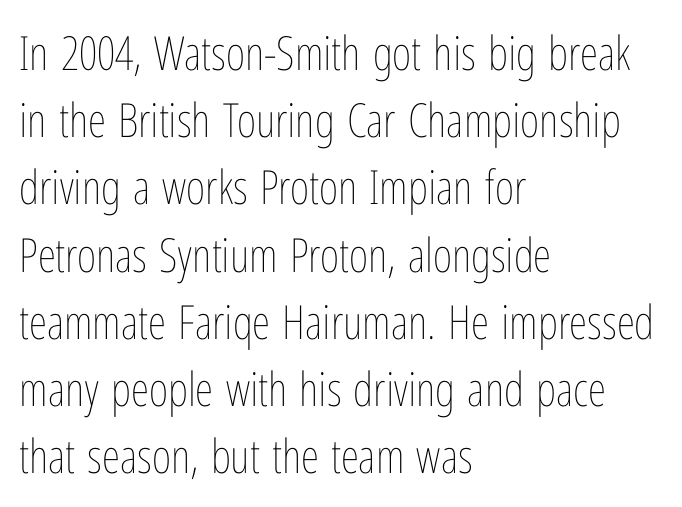
Q: Is the text bold? A: No.
Q: Is the text italic (slanted)? A: No, it is upright.
Q: Is the text underlined? A: No.
Q: How is the paragraph aligned? A: Left-aligned.
Q: Is the spacing between letters normal or unusually wide? A: Normal.
Q: Is the spacing between lines tight, normal or loose? A: Normal.
Q: Width (condensed, normal, or wide)? A: Condensed.
Q: Stroke contrast? A: Low.
Q: x-height? A: Medium.
Q: Monospaced? A: No.
